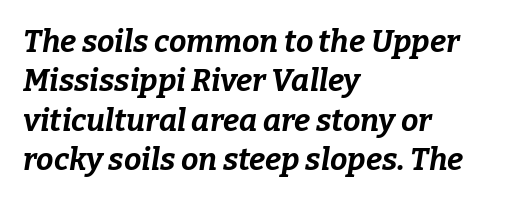
The image shows 31 px bold type, italic (leaning right); set left-aligned, normal line spacing (1.27x), normal letter spacing, not underlined; low stroke contrast and a medium x-height.
